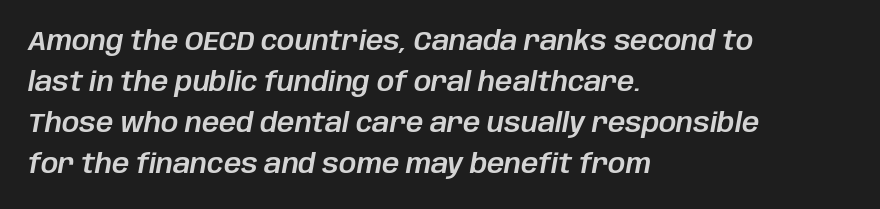
{"italic": "yes", "lean": "right", "slant_degrees": 10, "underline": "no", "align": "left", "line_spacing": "normal", "line_spacing_ratio": 1.52, "letter_spacing": "normal", "letter_spacing_em": 0.0, "glyph_px": 27}
